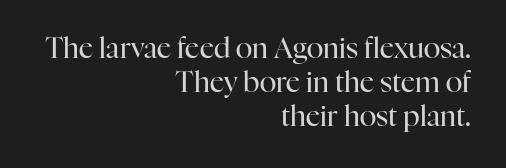
Q: Is the text bold? A: No.
Q: Is the text italic (slanted)? A: No, it is upright.
Q: Is the typeface a serif or a sans-serif typeface? A: Serif.
Q: Is the text underlined? A: No.
Q: How is the paragraph aligned? A: Right-aligned.
Q: Is the spacing between letters normal or unusually wide? A: Normal.
Q: Width (condensed, normal, or wide)? A: Normal.
Q: Stroke contrast? A: High.
Q: x-height? A: Medium.
Q: Monospaced? A: No.
